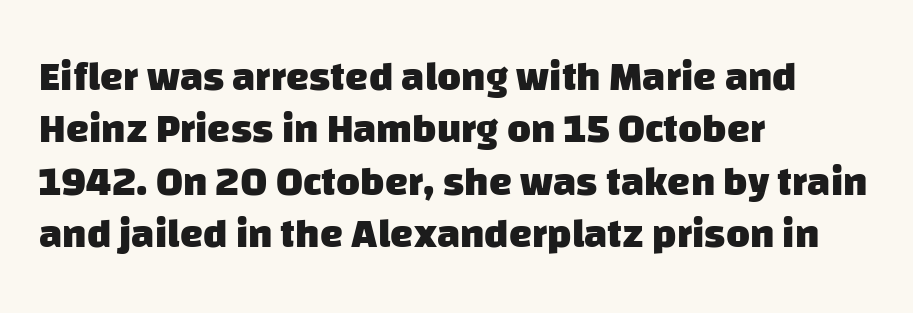
Q: Is the text bold? A: Yes.
Q: Is the typeface a serif or a sans-serif typeface? A: Sans-serif.
Q: Is the text underlined? A: No.
Q: How is the paragraph aligned? A: Left-aligned.
Q: Is the spacing between letters normal or unusually wide? A: Normal.
Q: Is the spacing between lines tight, normal or loose? A: Normal.
Q: Width (condensed, normal, or wide)? A: Normal.
Q: Stroke contrast? A: Low.
Q: x-height? A: Large.
Q: Monospaced? A: No.
